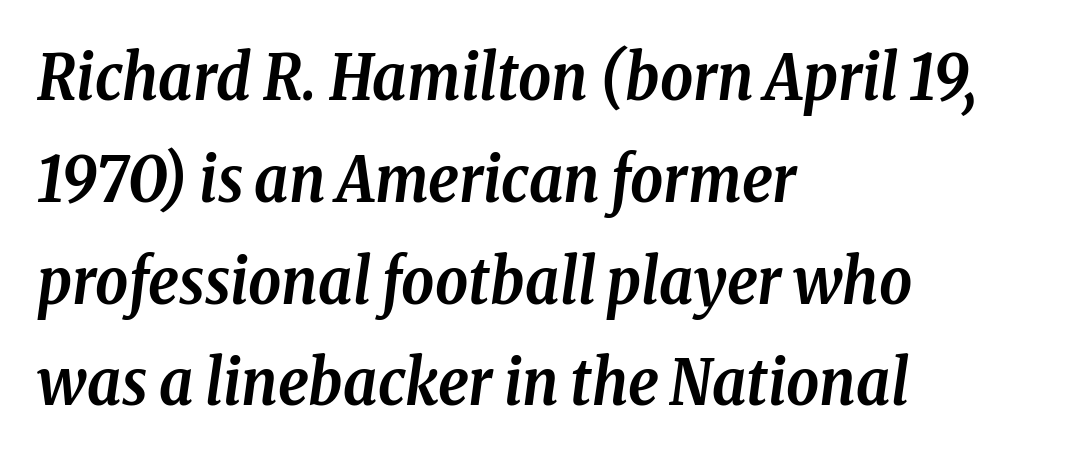
Q: Is the text bold? A: Yes.
Q: Is the text italic (slanted)? A: Yes, it leans right by about 8 degrees.
Q: Is the typeface a serif or a sans-serif typeface? A: Serif.
Q: Is the text underlined? A: No.
Q: How is the paragraph aligned? A: Left-aligned.
Q: Is the spacing between letters normal or unusually wide? A: Normal.
Q: Is the spacing between lines tight, normal or loose? A: Normal.
Q: Width (condensed, normal, or wide)? A: Condensed.
Q: Stroke contrast? A: Low.
Q: x-height? A: Medium.
Q: Monospaced? A: No.
